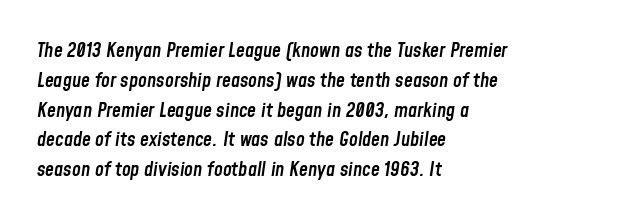
Characters follow at the spacing the type designer built in. This sample is left-justified, so line endings fall wherever the words run out. How heavy is the stroke? Medium-heavy — a semibold, shy of bold. Rows of type keep a routine distance in the vertical direction. Letters rest on an invisible, unmarked baseline. Italic: yes, the glyphs are oblique.
